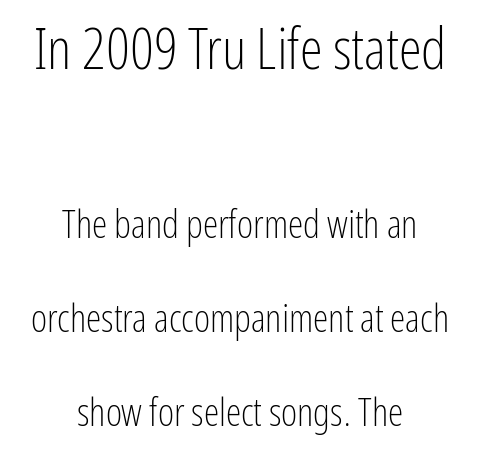
Lines of text with bare space underneath. Which chunk is bigger? The first one — the top block dwarfs the bottom. Quick note: interline space is abundant. The compositor balanced each line on the midline. Note: no serifs on the glyphs. This reads as an unemphasized weight, regular at the heaviest.
